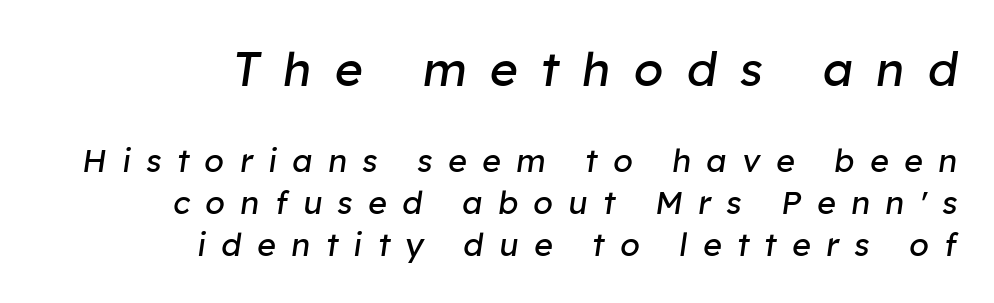
The image shows 48 px regular-weight type, italic (leaning right); set right-aligned, normal line spacing (1.32x), unusually wide letter spacing (+0.48 em), not underlined; the first (top) block is 1.5x larger; low stroke contrast and a medium x-height.
